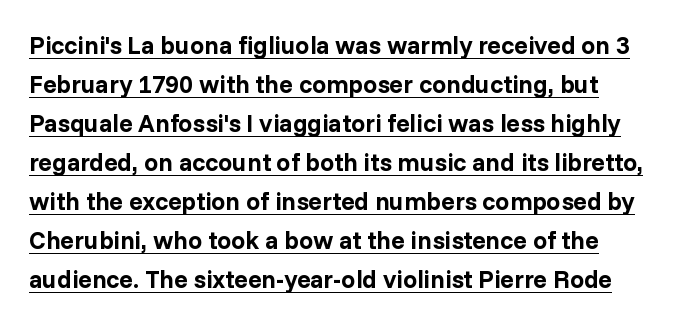
Q: Is the text bold? A: Yes.
Q: Is the text italic (slanted)? A: No, it is upright.
Q: Is the text underlined? A: Yes.
Q: Is the spacing between letters normal or unusually wide? A: Normal.
Q: Is the spacing between lines tight, normal or loose? A: Normal.
